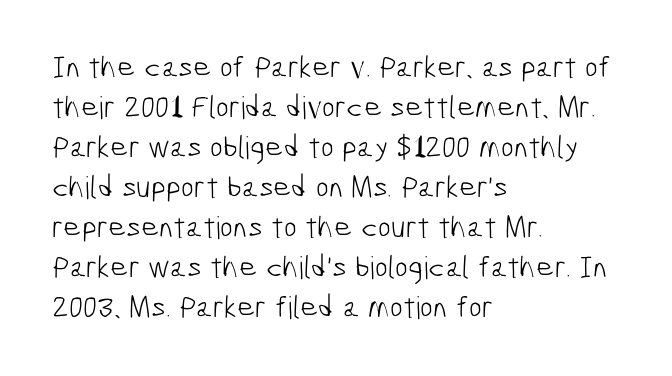
The image shows 31 px light, condensed sans-serif type; set left-aligned, normal line spacing (1.29x), normal letter spacing, not underlined; low stroke contrast and a medium x-height.
